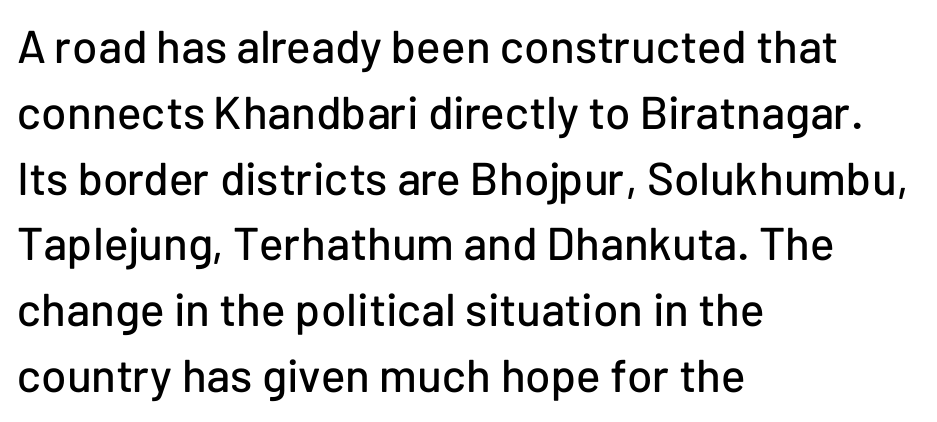
The block of text has a typical density, with ordinary space between rows. No italicization has been applied; the sample stays upright. The passage shown is typeset with a sans-serif family. Line beginnings align vertically; line endings do not. Students, note that the glyphs here touch the page at normal intervals. The space beneath each line is pristine and unruled.
